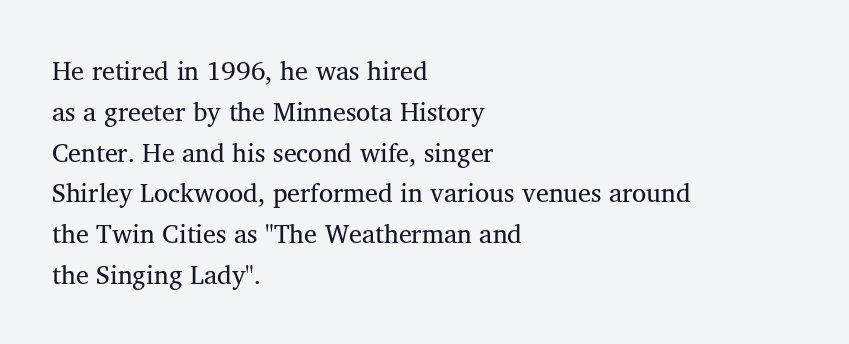
The image shows 26 px text type, upright; set left-aligned, normal line spacing (1.57x), normal letter spacing, not underlined.
